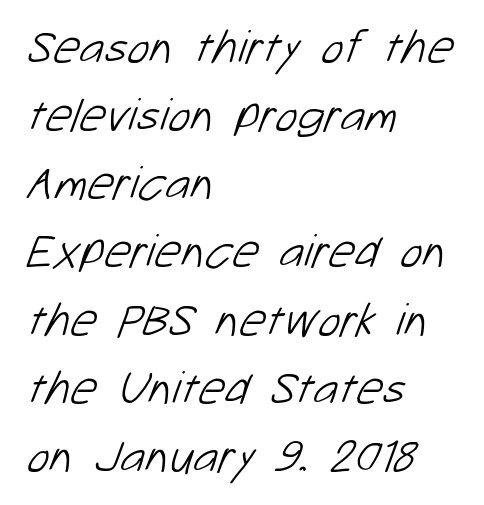
The typesetting does not lean heavy: it is not bold. Letter spacing: default. The area under the type is left untouched. Compared with typical paragraphs, the rows here are spaced about the same. Notice how the passage keeps a crisp vertical edge on the left only. Font category for this specimen: sans-serif.
